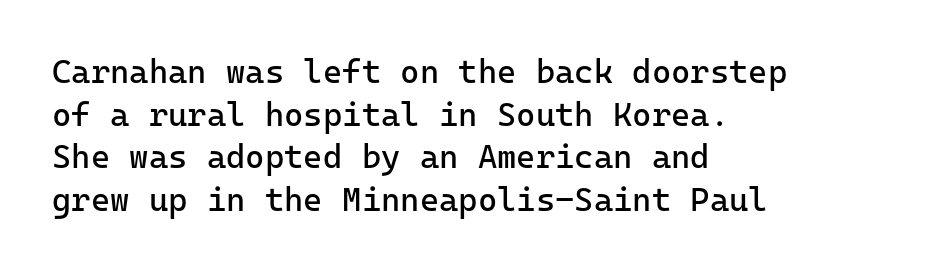
The image shows 33 px regular-weight sans-serif type, upright, monospaced; set left-aligned, normal line spacing (1.29x), normal letter spacing, not underlined; low stroke contrast and a medium x-height.
